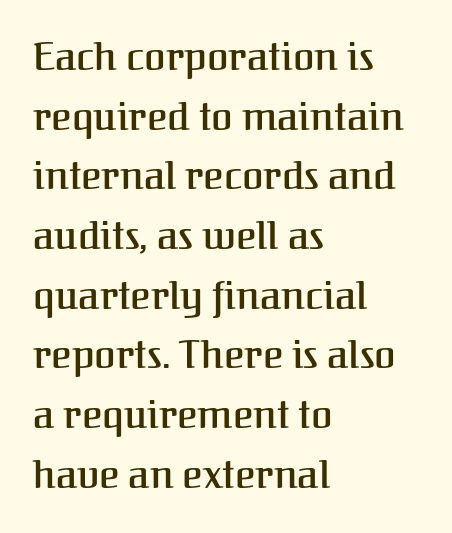
Q: Is the text italic (slanted)? A: No, it is upright.
Q: Is the typeface a serif or a sans-serif typeface? A: Serif.
Q: Is the text underlined? A: No.
Q: How is the paragraph aligned? A: Left-aligned.
Q: Is the spacing between letters normal or unusually wide? A: Normal.
Q: Is the spacing between lines tight, normal or loose? A: Normal.
Q: Width (condensed, normal, or wide)? A: Normal.
Q: Stroke contrast? A: Medium.
Q: x-height? A: Medium.
Q: Monospaced? A: No.
